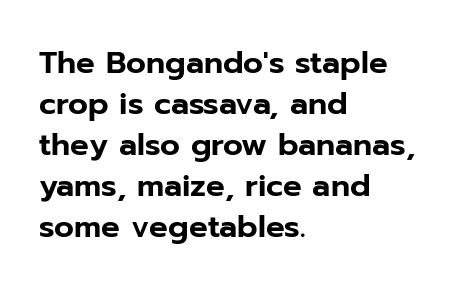
{"serif": "no", "italic": "no", "width": "normal", "stroke_contrast": "low", "x_height": "medium", "monospaced": "no", "underline": "no", "align": "left", "line_spacing": "normal", "line_spacing_ratio": 1.32, "letter_spacing": "normal", "letter_spacing_em": 0.0, "glyph_px": 31}
